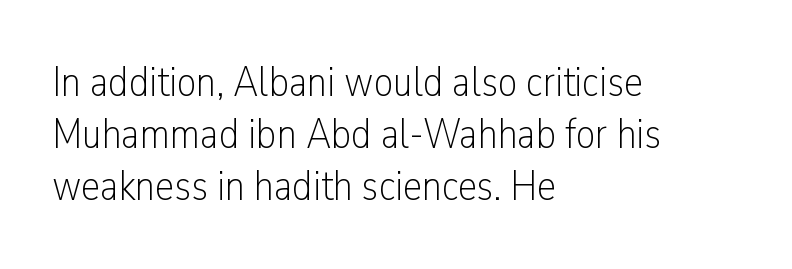
Is this a fixed-width face? No — the glyphs have proportional, varying widths. No italicization has been applied; the sample stays upright. The face used here is a sans, in the tradition of grotesques and geometrics. Does the copy run flush right? No — it runs flush left.
